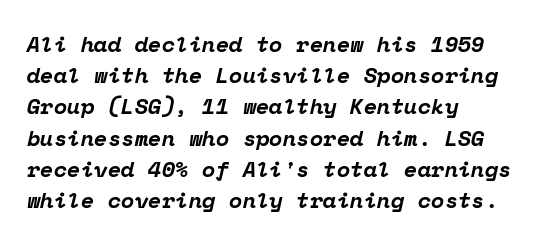
The image shows 22 px bold type, italic (leaning right); set left-aligned, normal line spacing (1.42x), normal letter spacing, not underlined.
